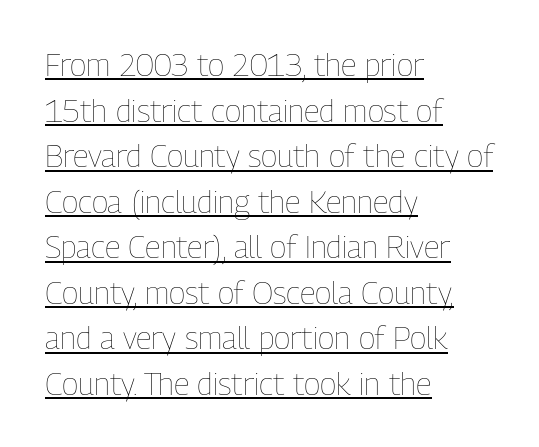
{"italic": "no", "bold": "no", "weight": "thin", "width": "condensed", "stroke_contrast": "low", "x_height": "medium", "monospaced": "no", "underline": "yes", "align": "left", "line_spacing": "normal", "line_spacing_ratio": 1.47, "letter_spacing": "normal", "letter_spacing_em": 0.0, "glyph_px": 31}
